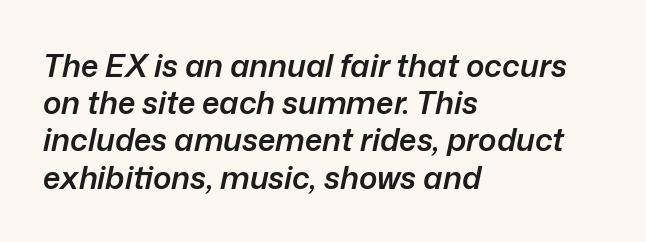
The image shows 31 px semibold type, italic (leaning right); set left-aligned, line spacing 1.2x, normal letter spacing, not underlined; low stroke contrast and a medium x-height.
